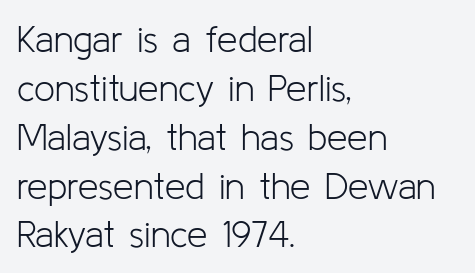
Q: Is the text bold? A: No.
Q: Is the text italic (slanted)? A: No, it is upright.
Q: Is the typeface a serif or a sans-serif typeface? A: Sans-serif.
Q: Is the text underlined? A: No.
Q: How is the paragraph aligned? A: Left-aligned.
Q: Is the spacing between letters normal or unusually wide? A: Normal.
Q: Is the spacing between lines tight, normal or loose? A: Normal.
Q: Width (condensed, normal, or wide)? A: Normal.
Q: Stroke contrast? A: Low.
Q: x-height? A: Medium.
Q: Monospaced? A: No.
